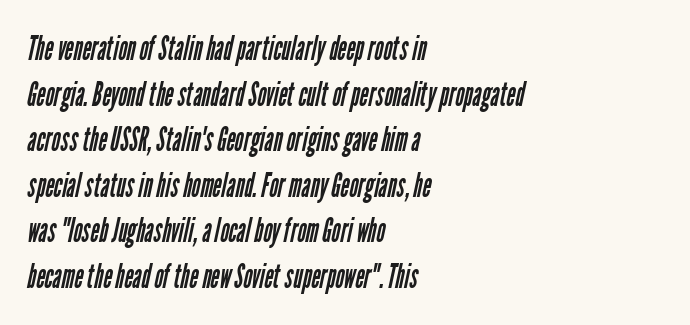
What kind of face is this? One without serifs — a sans. Is this a fixed-width face? No — the glyphs have proportional, varying widths. Letters rest on an invisible, unmarked baseline. The characters are drawn with everyday or finer stroke widths. Nobody touched the tracking dial on this one.
